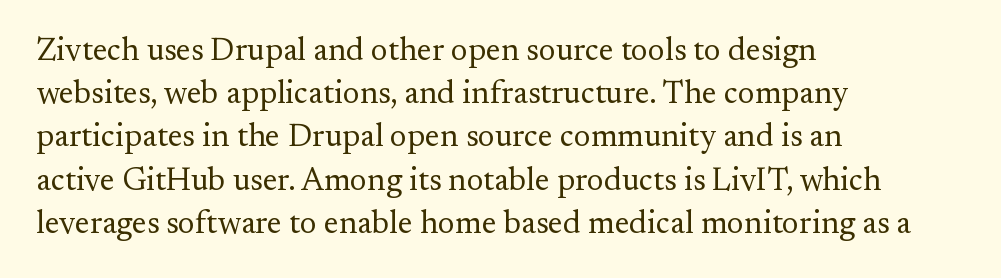
Do the characters align in a grid? No, the font is proportional. Type style note: has serifs. Observe the ordinary spacing: letters are neighbours, not strangers. Does the copy run flush right? No — it runs flush left. No word sits above an underline. The lines sit at an ordinary, default distance from one another.
